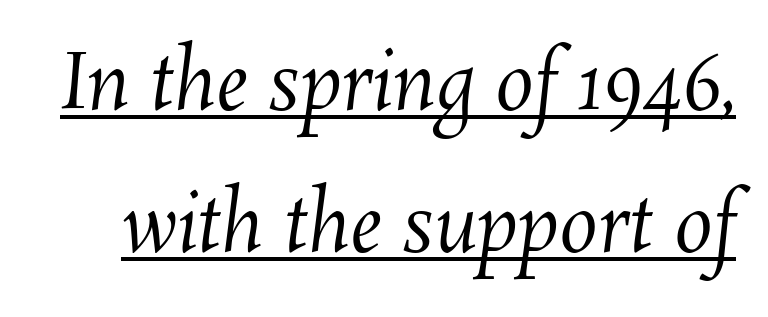
The image shows 77 px regular-weight type; set line spacing 1.84x, normal letter spacing, underlined; medium stroke contrast and a medium x-height.
